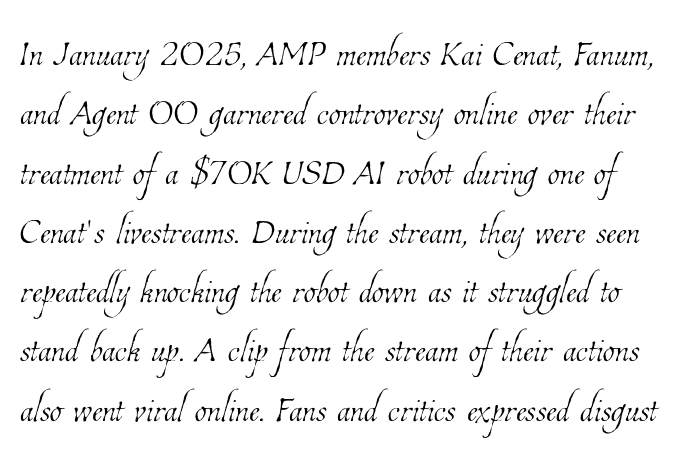
{"bold": "no", "weight": "thin", "width": "condensed", "stroke_contrast": "low", "x_height": "medium", "monospaced": "no", "underline": "no", "line_spacing_ratio": 1.21, "letter_spacing": "normal", "letter_spacing_em": 0.0, "glyph_px": 49}
